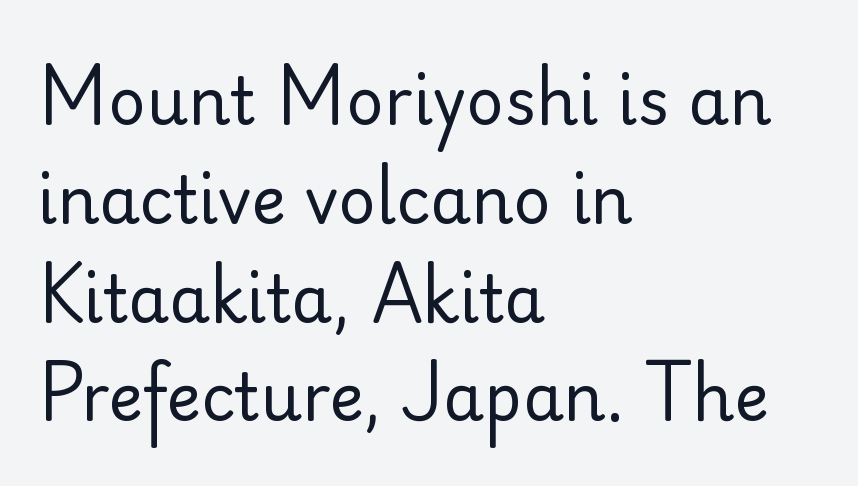
The image shows 65 px regular-weight sans-serif type, upright; set left-aligned, normal line spacing (1.52x), normal letter spacing, not underlined; low stroke contrast and a small x-height.
